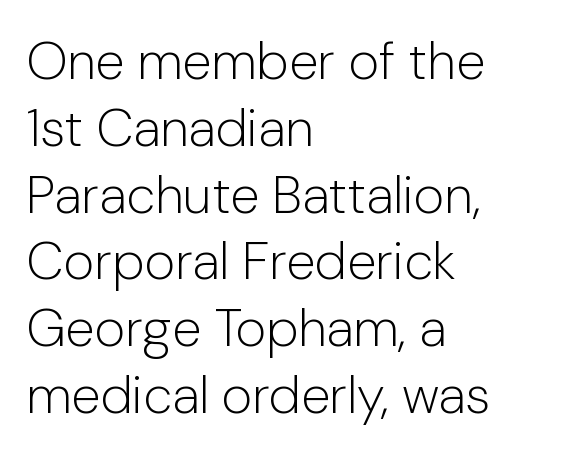
Q: Is the text bold? A: No.
Q: Is the text italic (slanted)? A: No, it is upright.
Q: Is the typeface a serif or a sans-serif typeface? A: Sans-serif.
Q: Is the text underlined? A: No.
Q: How is the paragraph aligned? A: Left-aligned.
Q: Is the spacing between letters normal or unusually wide? A: Normal.
Q: Is the spacing between lines tight, normal or loose? A: Normal.
Q: Width (condensed, normal, or wide)? A: Normal.
Q: Stroke contrast? A: Low.
Q: x-height? A: Medium.
Q: Monospaced? A: No.
